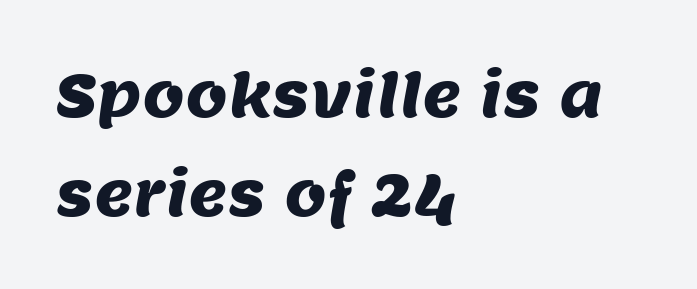
Q: Is the typeface a serif or a sans-serif typeface? A: Sans-serif.
Q: Is the text underlined? A: No.
Q: How is the paragraph aligned? A: Left-aligned.
Q: Is the spacing between letters normal or unusually wide? A: Normal.
Q: Is the spacing between lines tight, normal or loose? A: Normal.
Q: Width (condensed, normal, or wide)? A: Normal.
Q: Stroke contrast? A: Medium.
Q: x-height? A: Large.
Q: Monospaced? A: No.
